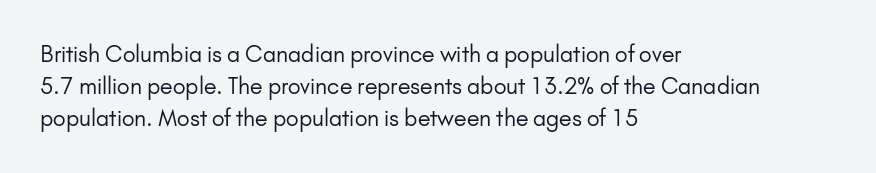
Q: Is the text bold? A: No.
Q: Is the text italic (slanted)? A: No, it is upright.
Q: Is the text underlined? A: No.
Q: How is the paragraph aligned? A: Left-aligned.
Q: Is the spacing between letters normal or unusually wide? A: Normal.
Q: Is the spacing between lines tight, normal or loose? A: Normal.
